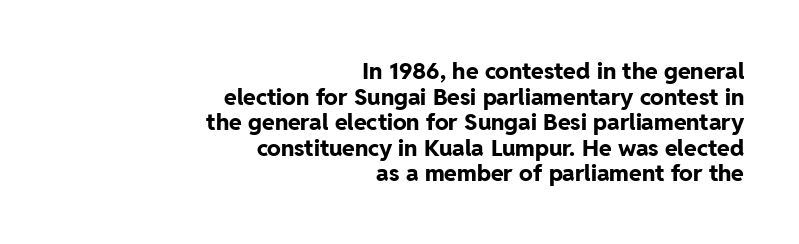
{"italic": "no", "bold": "yes", "underline": "no", "align": "right", "line_spacing": "tight", "line_spacing_ratio": 1.11, "letter_spacing": "normal", "letter_spacing_em": 0.0, "glyph_px": 23}
